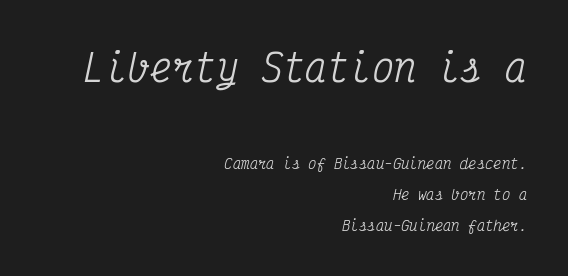
Q: Is the text italic (slanted)? A: Yes, it leans right by about 12 degrees.
Q: Is the typeface a serif or a sans-serif typeface? A: Serif.
Q: Is the text underlined? A: No.
Q: How is the paragraph aligned? A: Right-aligned.
Q: Is the spacing between letters normal or unusually wide? A: Normal.
Q: Is the spacing between lines tight, normal or loose? A: Loose.
Q: Which block of text is set in a larger size, the first (top) or the second (bottom)? A: The first (top) one.
Q: Width (condensed, normal, or wide)? A: Condensed.
Q: Stroke contrast? A: Medium.
Q: x-height? A: Medium.
Q: Monospaced? A: Yes.
